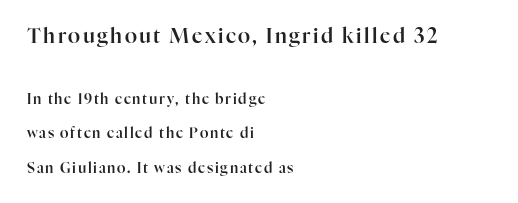
{"italic": "no", "underline": "no", "align": "left", "line_spacing": "loose", "line_spacing_ratio": 2.45, "larger_block": "first", "size_ratio": 1.43, "glyph_px": 20}
